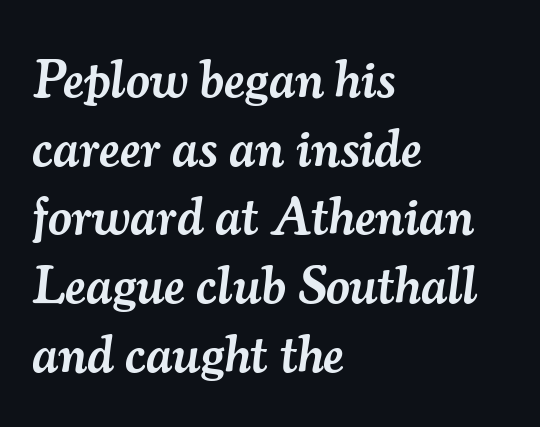
{"serif": "yes", "italic": "yes", "lean": "right", "slant_degrees": 7, "bold": "semi", "weight": "semibold", "width": "normal", "stroke_contrast": "medium", "x_height": "small", "monospaced": "no", "underline": "no", "align": "left", "line_spacing": "normal", "line_spacing_ratio": 1.32, "letter_spacing": "normal", "letter_spacing_em": 0.0, "glyph_px": 52}
